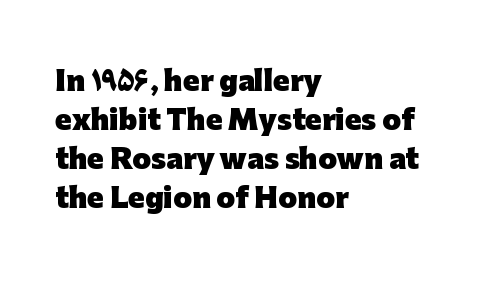
Q: Is the text bold? A: Yes.
Q: Is the text italic (slanted)? A: No, it is upright.
Q: Is the text underlined? A: No.
Q: How is the paragraph aligned? A: Left-aligned.
Q: Is the spacing between letters normal or unusually wide? A: Normal.
Q: Is the spacing between lines tight, normal or loose? A: Normal.
